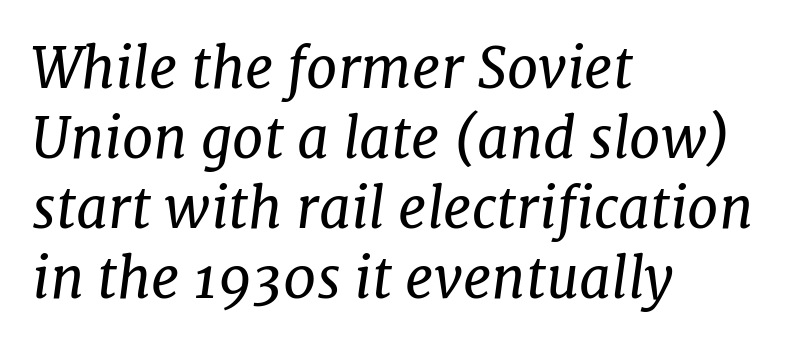
{"serif": "yes", "italic": "yes", "lean": "right", "slant_degrees": 7, "bold": "no", "weight": "regular", "width": "normal", "stroke_contrast": "low", "x_height": "medium", "monospaced": "no", "underline": "no", "align": "left", "line_spacing": "normal", "line_spacing_ratio": 1.25, "letter_spacing": "normal", "letter_spacing_em": 0.0, "glyph_px": 56}
